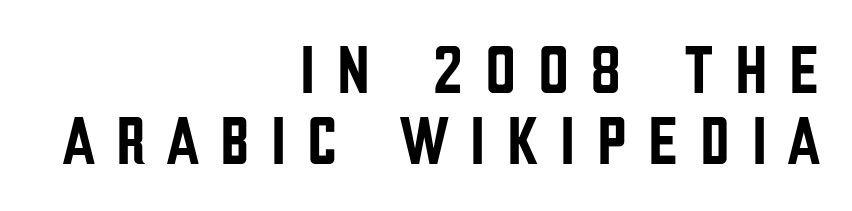
The image shows 69 px condensed sans-serif type, upright; set right-aligned, tight line spacing (1.03x), unusually wide letter spacing (+0.31 em), not underlined; low stroke contrast and a large x-height.
